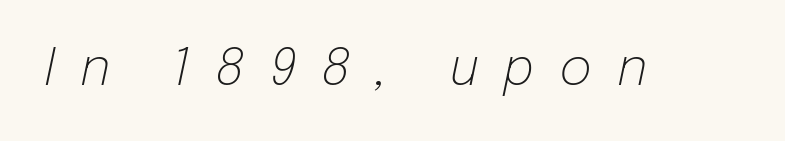
Q: Is the text bold? A: No.
Q: Is the text italic (slanted)? A: Yes, it leans right by about 12 degrees.
Q: Is the text underlined? A: No.
Q: Is the spacing between letters normal or unusually wide? A: Unusually wide.
Q: Width (condensed, normal, or wide)? A: Normal.
Q: Stroke contrast? A: Low.
Q: x-height? A: Medium.
Q: Monospaced? A: No.
